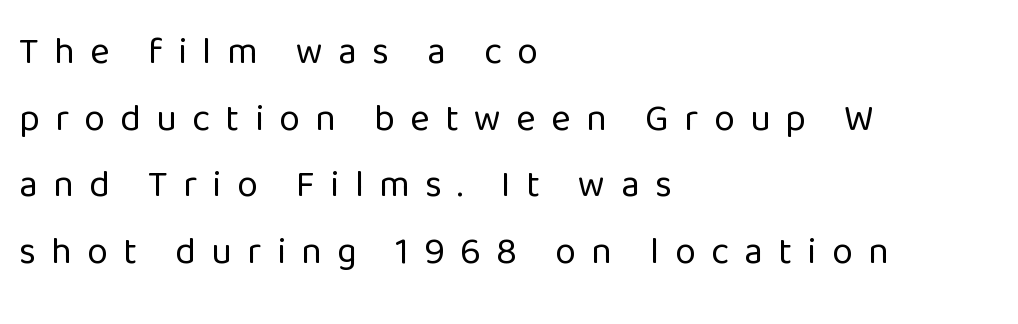
The image shows 37 px regular-weight sans-serif type, upright; set left-aligned, line spacing 1.8x, unusually wide letter spacing (+0.42 em), not underlined; low stroke contrast and a medium x-height.
